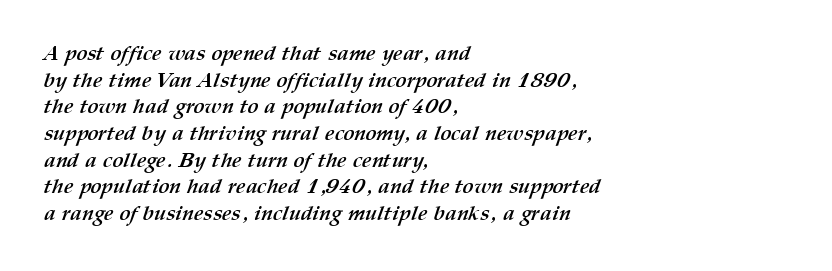
Unmarked baselines from the first word to the last. The setting favours the left margin, as ordinary paragraphs usually do. Regarding leading, the lines here are spaced in the standard way. Observe the ordinary spacing: letters are neighbours, not strangers. Heft: maximum for text — a bold.
